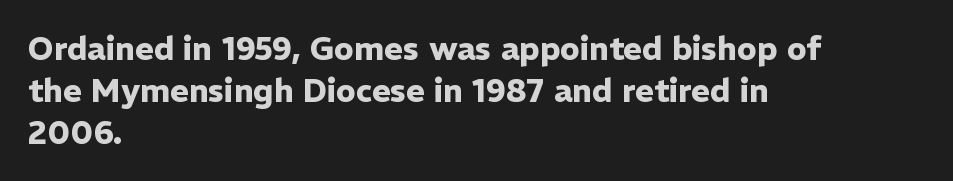
What stands out about the letter spacing? Nothing — it is the standard amount. The letters are bold, with thick, heavy strokes. Plain, unruled lines of type. Unlike a traditional serif, this face leaves its strokes unadorned.
